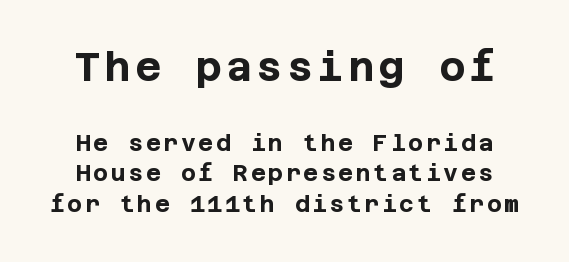
Q: Is the text bold? A: Yes.
Q: Is the text italic (slanted)? A: No, it is upright.
Q: Is the typeface a serif or a sans-serif typeface? A: Sans-serif.
Q: Is the text underlined? A: No.
Q: Is the spacing between lines tight, normal or loose? A: Normal.
Q: Which block of text is set in a larger size, the first (top) or the second (bottom)? A: The first (top) one.
Q: Width (condensed, normal, or wide)? A: Normal.
Q: Stroke contrast? A: Low.
Q: x-height? A: Large.
